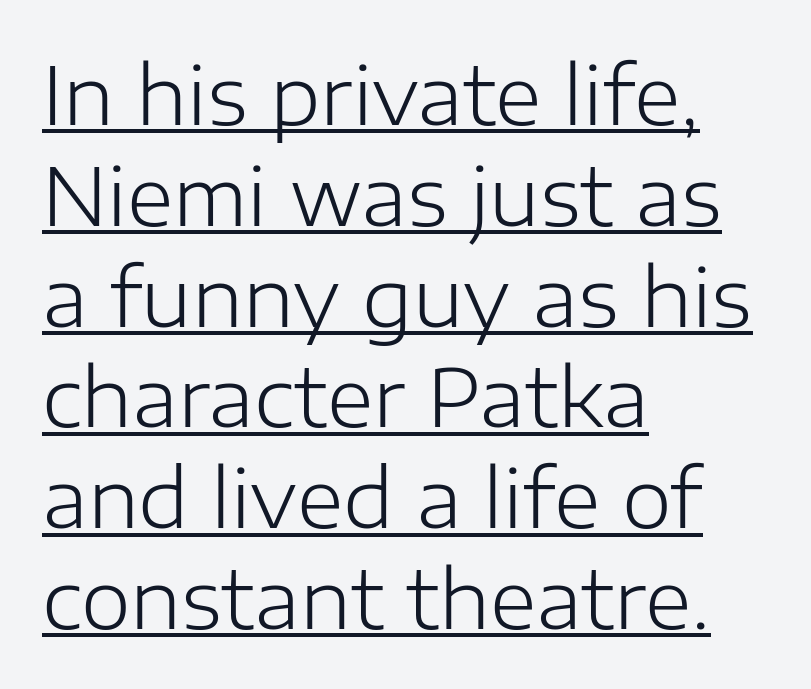
{"serif": "no", "italic": "no", "bold": "no", "weight": "light", "width": "normal", "stroke_contrast": "low", "x_height": "medium", "monospaced": "no", "underline": "yes", "align": "left", "line_spacing": "normal", "line_spacing_ratio": 1.26, "letter_spacing": "normal", "letter_spacing_em": 0.0, "glyph_px": 80}
